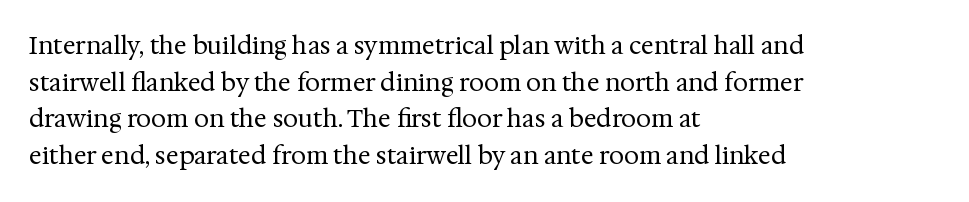
Q: Is the text bold? A: No.
Q: Is the text italic (slanted)? A: No, it is upright.
Q: Is the text underlined? A: No.
Q: How is the paragraph aligned? A: Left-aligned.
Q: Is the spacing between letters normal or unusually wide? A: Normal.
Q: Is the spacing between lines tight, normal or loose? A: Normal.
